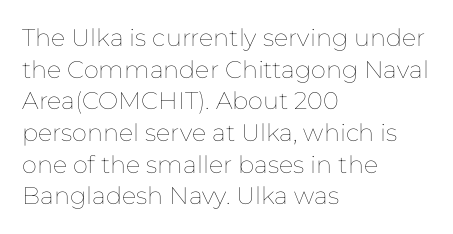
{"italic": "no", "bold": "no", "underline": "no", "align": "left", "line_spacing": "normal", "line_spacing_ratio": 1.32, "letter_spacing": "normal", "letter_spacing_em": 0.0, "glyph_px": 24}
